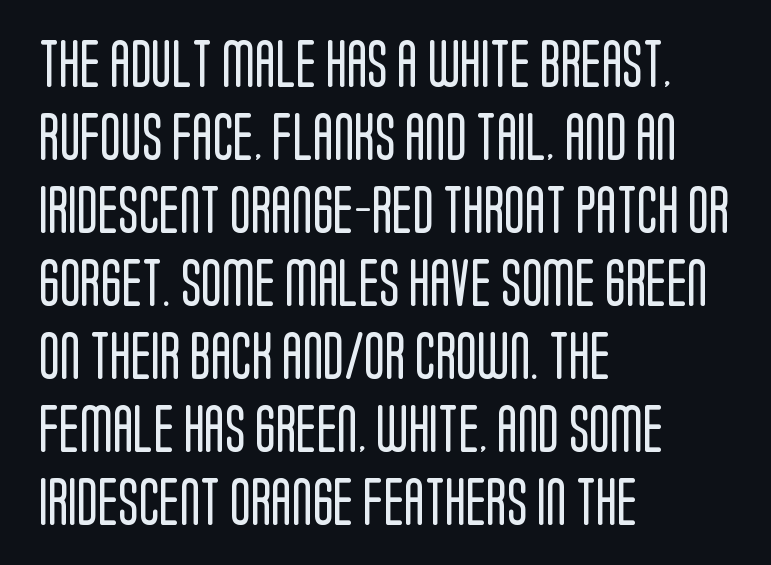
Q: Is the text bold? A: No.
Q: Is the text italic (slanted)? A: No, it is upright.
Q: Is the typeface a serif or a sans-serif typeface? A: Sans-serif.
Q: Is the text underlined? A: No.
Q: How is the paragraph aligned? A: Left-aligned.
Q: Is the spacing between letters normal or unusually wide? A: Normal.
Q: Is the spacing between lines tight, normal or loose? A: Normal.
Q: Width (condensed, normal, or wide)? A: Condensed.
Q: Stroke contrast? A: Low.
Q: x-height? A: Large.
Q: Monospaced? A: No.
